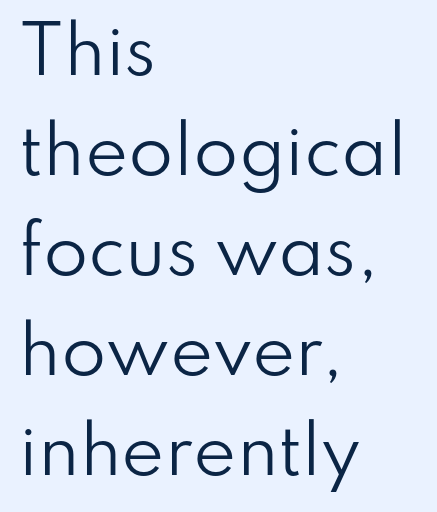
{"serif": "no", "italic": "no", "bold": "no", "weight": "regular", "width": "normal", "stroke_contrast": "low", "x_height": "small", "monospaced": "no", "underline": "no", "align": "left", "line_spacing": "normal", "line_spacing_ratio": 1.54, "letter_spacing": "normal", "letter_spacing_em": 0.0, "glyph_px": 65}
